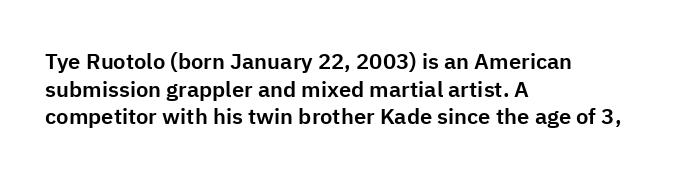
Regarding leading, the lines here are spaced in the standard way. The space beneath each line is pristine and unruled. Tracking value appears to be zero — textbook default spacing. The setting favours the left margin, as ordinary paragraphs usually do.
